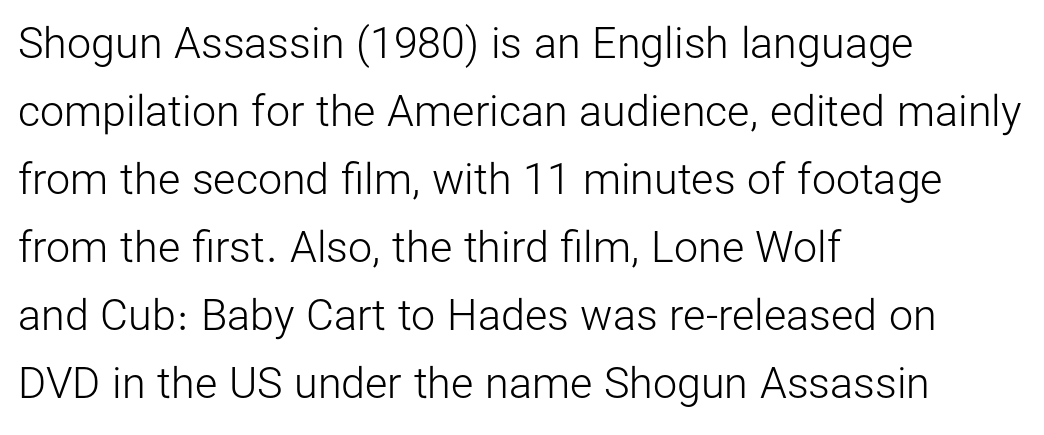
The image shows 43 px light sans-serif type, upright; set left-aligned, normal line spacing (1.58x), normal letter spacing, not underlined; low stroke contrast and a medium x-height.
